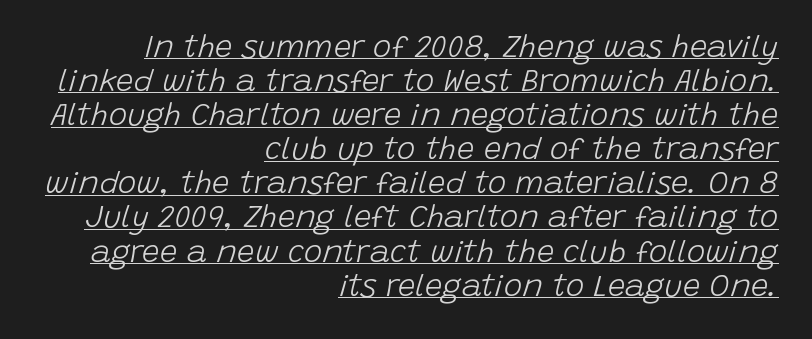
{"italic": "yes", "lean": "right", "slant_degrees": 15, "bold": "no", "weight": "light", "width": "normal", "stroke_contrast": "low", "x_height": "large", "monospaced": "no", "underline": "yes", "align": "right", "line_spacing": "tight", "line_spacing_ratio": 1.1, "letter_spacing": "normal", "letter_spacing_em": 0.0, "glyph_px": 31}
